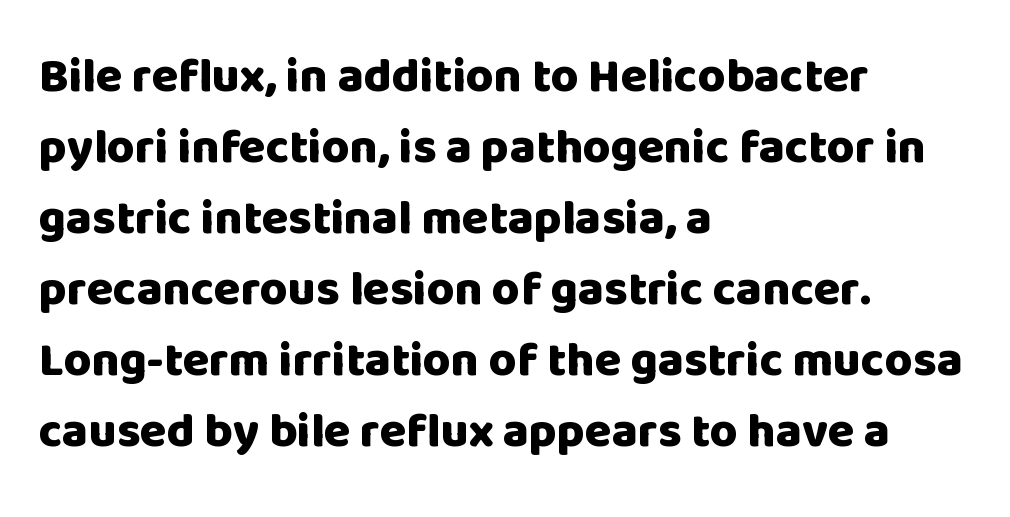
{"serif": "no", "italic": "no", "bold": "yes", "weight": "heavy", "width": "normal", "stroke_contrast": "low", "x_height": "large", "monospaced": "no", "underline": "no", "align": "left", "line_spacing": "normal", "line_spacing_ratio": 1.48, "letter_spacing": "normal", "letter_spacing_em": 0.0, "glyph_px": 48}
